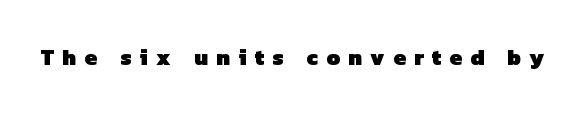
{"bold": "yes", "underline": "no", "letter_spacing": "wide", "letter_spacing_em": 0.38, "glyph_px": 22}
